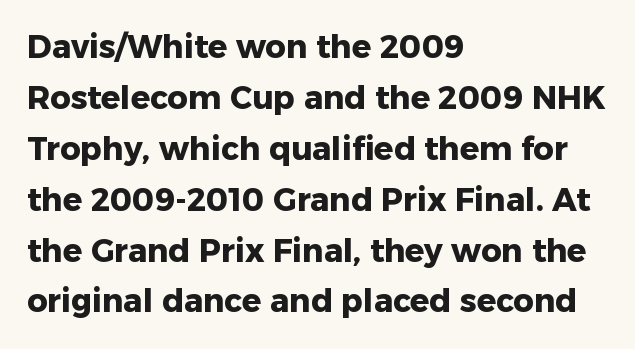
{"serif": "no", "italic": "no", "bold": "yes", "weight": "heavy", "width": "normal", "stroke_contrast": "low", "x_height": "medium", "monospaced": "no", "underline": "no", "align": "left", "line_spacing": "normal", "line_spacing_ratio": 1.59, "letter_spacing": "normal", "letter_spacing_em": 0.0, "glyph_px": 32}
